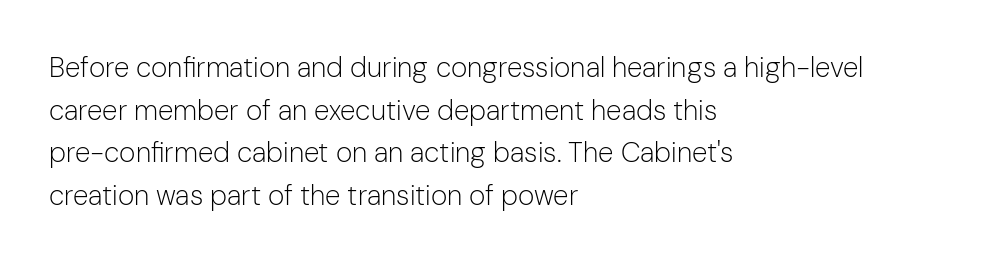
This sample is left-justified, so line endings fall wherever the words run out. The letters sit at their default tracking, neither squeezed nor spread. Do the characters align in a grid? No, the font is proportional. The line-height multiplier appears to be the usual default. Is the stroke heavy? The answer is a plain regular-or-lighter.
